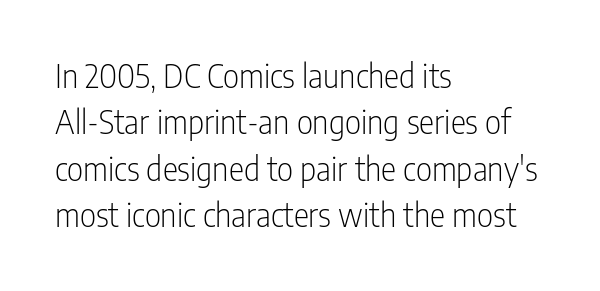
The image shows 32 px light, condensed sans-serif type, upright; set left-aligned, normal line spacing (1.45x), normal letter spacing, not underlined; low stroke contrast and a medium x-height.
